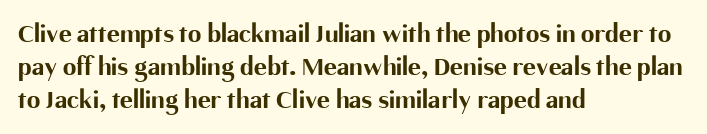
Q: Is the text bold? A: Yes.
Q: Is the text italic (slanted)? A: No, it is upright.
Q: Is the text underlined? A: No.
Q: How is the paragraph aligned? A: Left-aligned.
Q: Is the spacing between letters normal or unusually wide? A: Normal.
